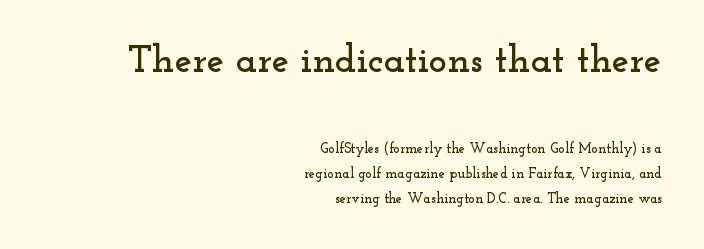
{"serif": "yes", "italic": "no", "width": "wide", "stroke_contrast": "low", "x_height": "small", "monospaced": "no", "underline": "no", "align": "right", "line_spacing_ratio": 1.77, "letter_spacing": "normal", "letter_spacing_em": 0.0, "larger_block": "first", "size_ratio": 2.79, "glyph_px": 39}
